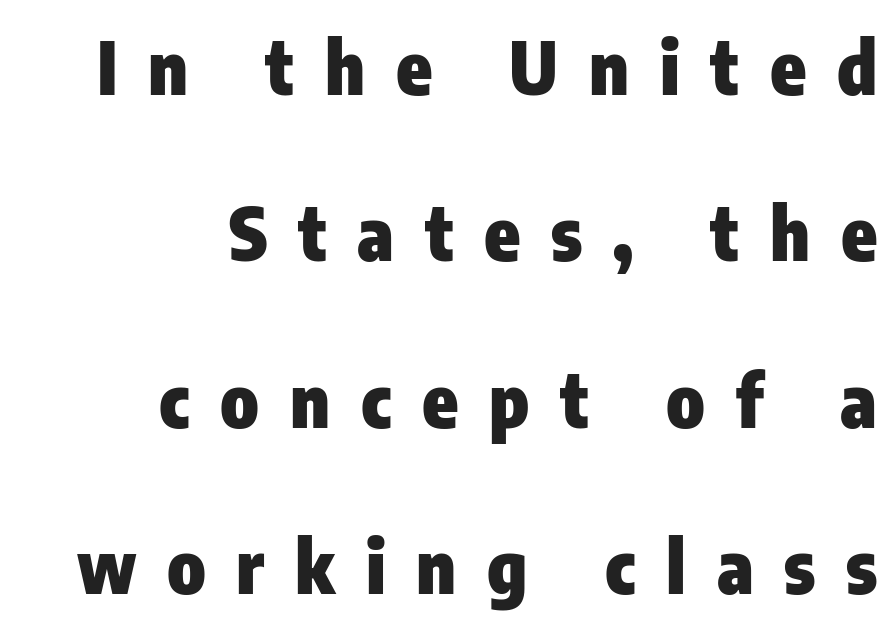
{"serif": "no", "italic": "no", "bold": "yes", "weight": "heavy", "width": "condensed", "stroke_contrast": "low", "x_height": "medium", "monospaced": "no", "underline": "no", "align": "right", "line_spacing": "loose", "line_spacing_ratio": 2.28, "letter_spacing": "wide", "letter_spacing_em": 0.42, "glyph_px": 73}
